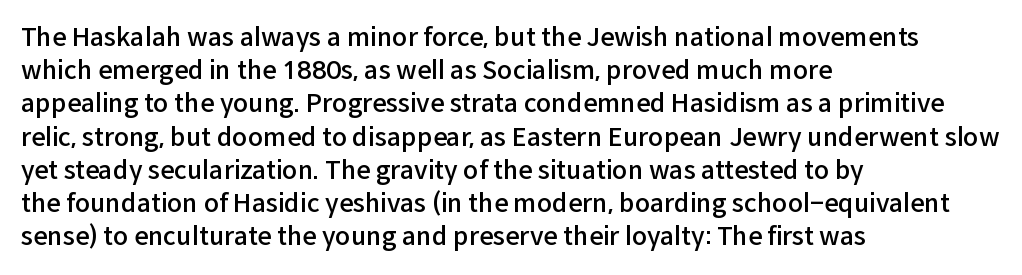
Which margin do the lines hug? The left one — the right edge is uneven. The space beneath each line is pristine and unruled. The line texture is even and compact thanks to regular tracking. Line spacing here is normal. The face used here is a semibold: visibly heavier than regular, lighter than bold.
